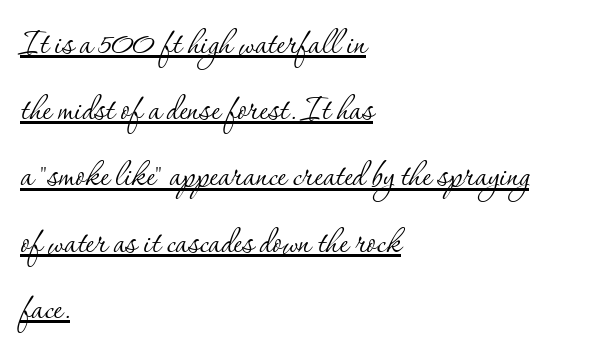
Q: Is the text bold? A: No.
Q: Is the text italic (slanted)? A: Yes.
Q: Is the typeface a serif or a sans-serif typeface? A: Serif.
Q: Is the text underlined? A: Yes.
Q: How is the paragraph aligned? A: Left-aligned.
Q: Is the spacing between letters normal or unusually wide? A: Normal.
Q: Is the spacing between lines tight, normal or loose? A: Normal.
Q: Width (condensed, normal, or wide)? A: Normal.
Q: Stroke contrast? A: Low.
Q: x-height? A: Small.
Q: Monospaced? A: No.
